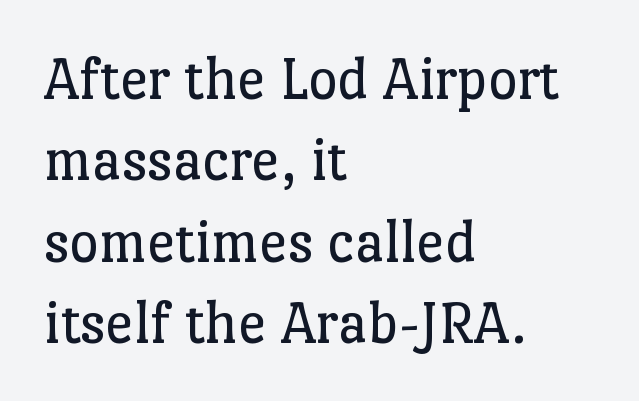
Q: Is the text bold? A: No.
Q: Is the text italic (slanted)? A: No, it is upright.
Q: Is the typeface a serif or a sans-serif typeface? A: Serif.
Q: Is the text underlined? A: No.
Q: How is the paragraph aligned? A: Left-aligned.
Q: Is the spacing between letters normal or unusually wide? A: Normal.
Q: Is the spacing between lines tight, normal or loose? A: Normal.
Q: Width (condensed, normal, or wide)? A: Normal.
Q: Stroke contrast? A: Low.
Q: x-height? A: Medium.
Q: Monospaced? A: No.
